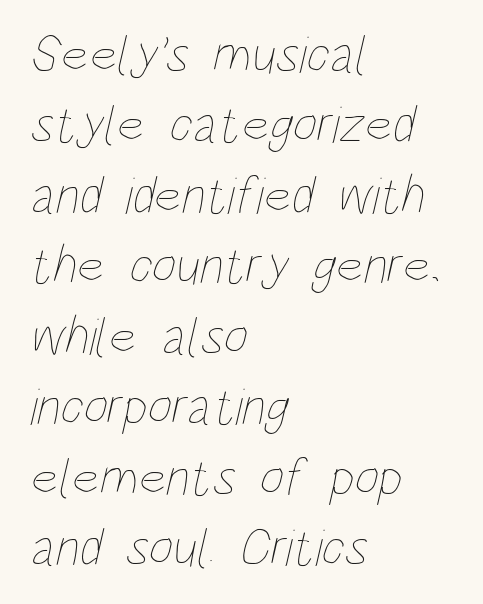
Q: Is the text bold? A: No.
Q: Is the text underlined? A: No.
Q: How is the paragraph aligned? A: Left-aligned.
Q: Is the spacing between letters normal or unusually wide? A: Normal.
Q: Is the spacing between lines tight, normal or loose? A: Normal.
Q: Width (condensed, normal, or wide)? A: Condensed.
Q: Stroke contrast? A: Low.
Q: x-height? A: Large.
Q: Monospaced? A: No.
